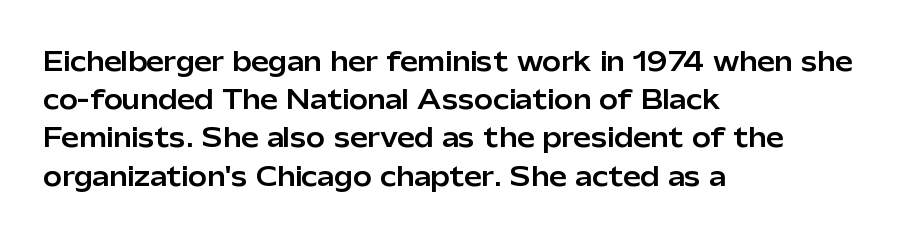
Q: Is the text italic (slanted)? A: No, it is upright.
Q: Is the text underlined? A: No.
Q: How is the paragraph aligned? A: Left-aligned.
Q: Is the spacing between letters normal or unusually wide? A: Normal.
Q: Is the spacing between lines tight, normal or loose? A: Normal.
